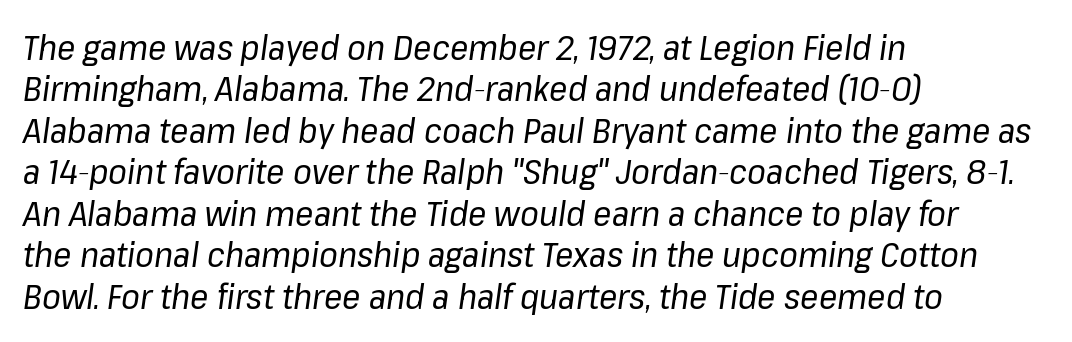
Here the designer chose a conventional face with non-uniform glyph widths. These lines stack with their left ends in a neat column. Weight class: somewhere from thin through regular. Lines of text with bare space underneath. Nothing unusual about the tracking: characters are spaced as the font intends. The glyphs look as if they've been sheared to an angle.
